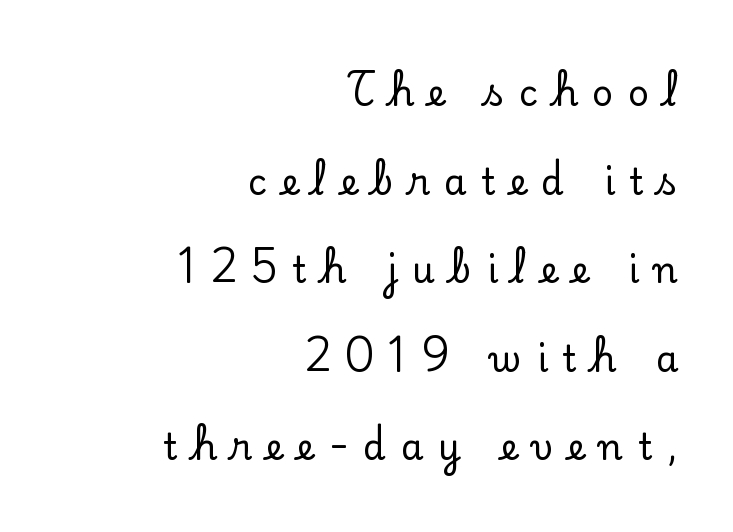
The image shows 36 px serif type, upright; set right-aligned, loose line spacing (2.46x), unusually wide letter spacing (+0.41 em), not underlined; low stroke contrast and a small x-height.
